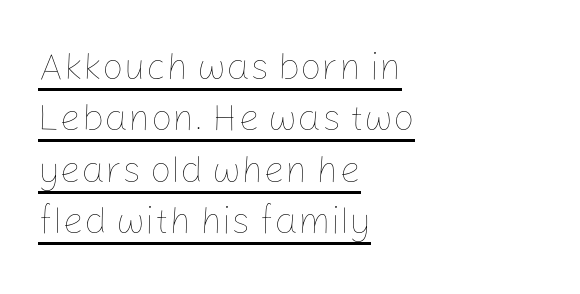
Reading down the column, the eye jumps a familiar distance to each next line. Glance below the letters and you will spot a drawn line. The text block is weighted toward the left margin, trailing off unevenly rightward. Each stroke keeps to a modest, everyday thickness or less. The letterforms sit shoulder to shoulder at normal distance. Here the designer chose a conventional face with non-uniform glyph widths.
